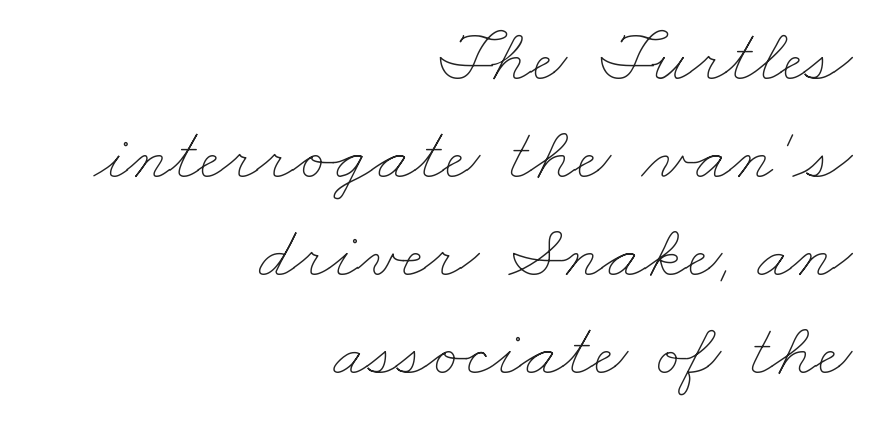
Q: Is the text bold? A: No.
Q: Is the text underlined? A: No.
Q: How is the paragraph aligned? A: Right-aligned.
Q: Is the spacing between letters normal or unusually wide? A: Normal.
Q: Is the spacing between lines tight, normal or loose? A: Normal.
Q: Width (condensed, normal, or wide)? A: Wide.
Q: Stroke contrast? A: Low.
Q: x-height? A: Small.
Q: Monospaced? A: No.
